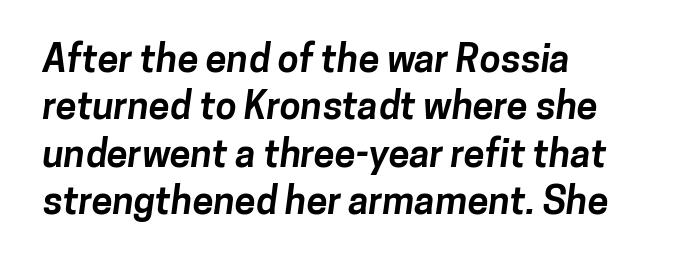
Q: Is the text bold? A: Yes.
Q: Is the typeface a serif or a sans-serif typeface? A: Sans-serif.
Q: Is the text underlined? A: No.
Q: How is the paragraph aligned? A: Left-aligned.
Q: Is the spacing between letters normal or unusually wide? A: Normal.
Q: Is the spacing between lines tight, normal or loose? A: Normal.
Q: Width (condensed, normal, or wide)? A: Normal.
Q: Stroke contrast? A: Low.
Q: x-height? A: Medium.
Q: Monospaced? A: No.
